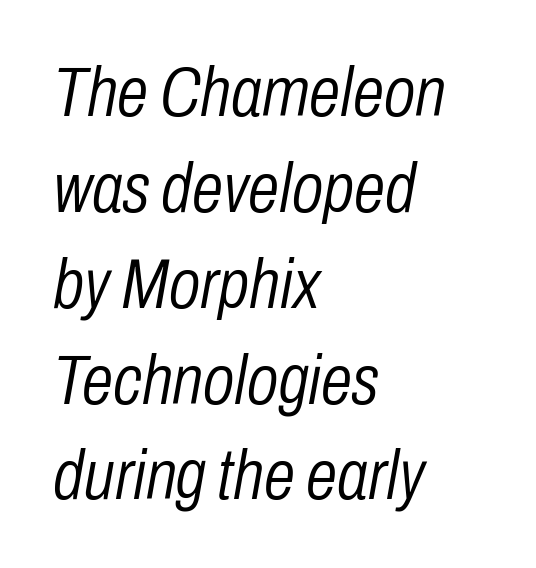
Q: Is the text bold? A: No.
Q: Is the text italic (slanted)? A: Yes, it leans right by about 10 degrees.
Q: Is the text underlined? A: No.
Q: How is the paragraph aligned? A: Left-aligned.
Q: Is the spacing between letters normal or unusually wide? A: Normal.
Q: Is the spacing between lines tight, normal or loose? A: Normal.
Q: Width (condensed, normal, or wide)? A: Condensed.
Q: Stroke contrast? A: Low.
Q: x-height? A: Medium.
Q: Monospaced? A: No.
